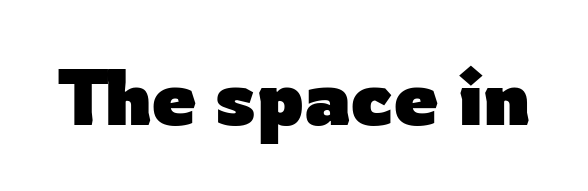
{"serif": "no", "italic": "no", "bold": "yes", "weight": "heavy", "width": "normal", "stroke_contrast": "low", "x_height": "medium", "monospaced": "no", "underline": "no", "letter_spacing": "normal", "letter_spacing_em": 0.0, "glyph_px": 79}
